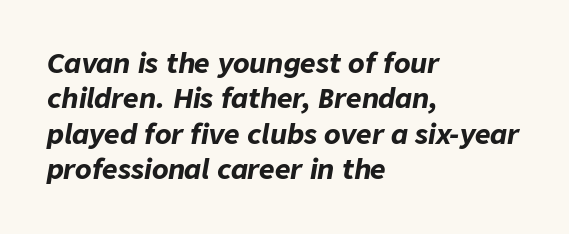
The image shows 27 px bold type, italic (leaning right); set left-aligned, normal line spacing (1.31x), normal letter spacing, not underlined.
